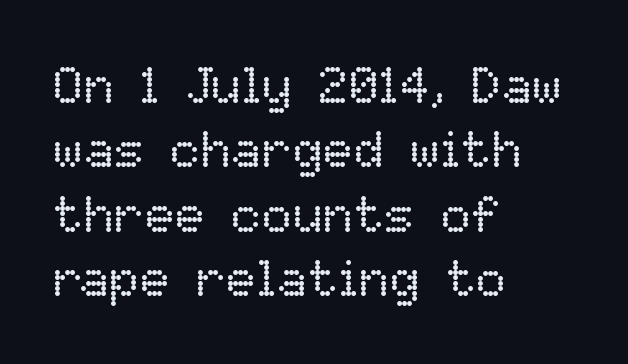
{"italic": "no", "bold": "no", "weight": "regular", "width": "normal", "stroke_contrast": "low", "x_height": "medium", "monospaced": "no", "underline": "no", "align": "left", "line_spacing": "normal", "line_spacing_ratio": 1.26, "letter_spacing": "normal", "letter_spacing_em": 0.0, "glyph_px": 51}
